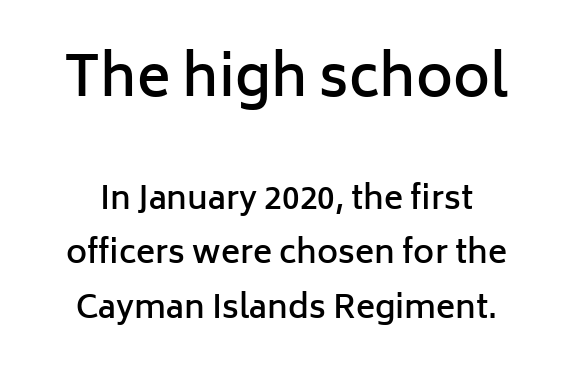
Q: Is the text bold? A: Semi-bold.
Q: Is the text italic (slanted)? A: No, it is upright.
Q: Is the typeface a serif or a sans-serif typeface? A: Sans-serif.
Q: Is the text underlined? A: No.
Q: How is the paragraph aligned? A: Centered.
Q: Is the spacing between letters normal or unusually wide? A: Normal.
Q: Is the spacing between lines tight, normal or loose? A: Normal.
Q: Which block of text is set in a larger size, the first (top) or the second (bottom)? A: The first (top) one.
Q: Width (condensed, normal, or wide)? A: Normal.
Q: Stroke contrast? A: Low.
Q: x-height? A: Medium.
Q: Monospaced? A: No.
